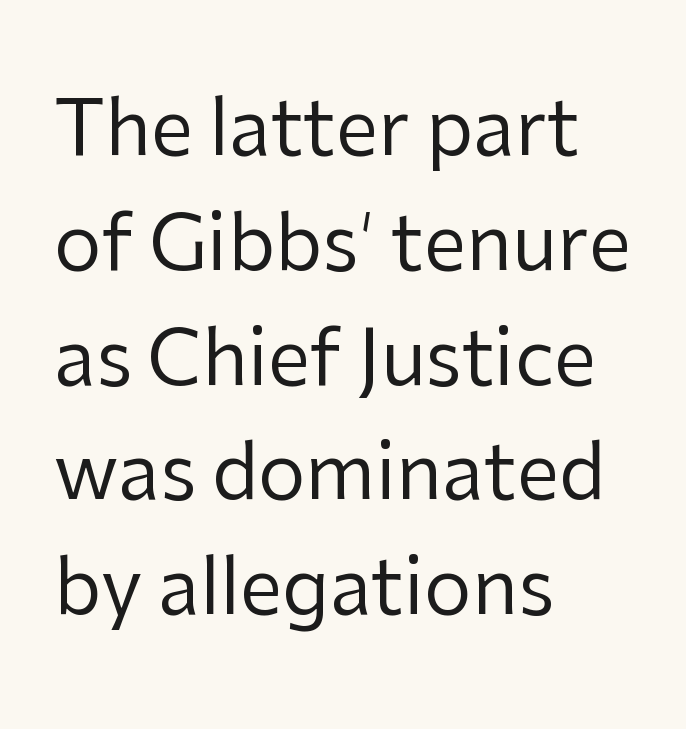
The image shows 76 px regular-weight sans-serif type, upright; set left-aligned, normal line spacing (1.51x), normal letter spacing, not underlined; low stroke contrast and a medium x-height.
